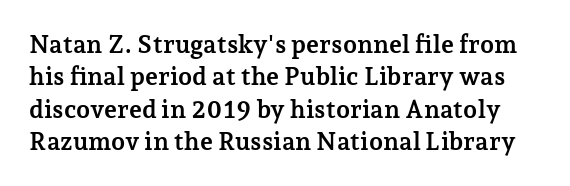
{"italic": "no", "bold": "yes", "underline": "no", "line_spacing": "normal", "line_spacing_ratio": 1.3, "letter_spacing": "normal", "letter_spacing_em": 0.0, "glyph_px": 25}
